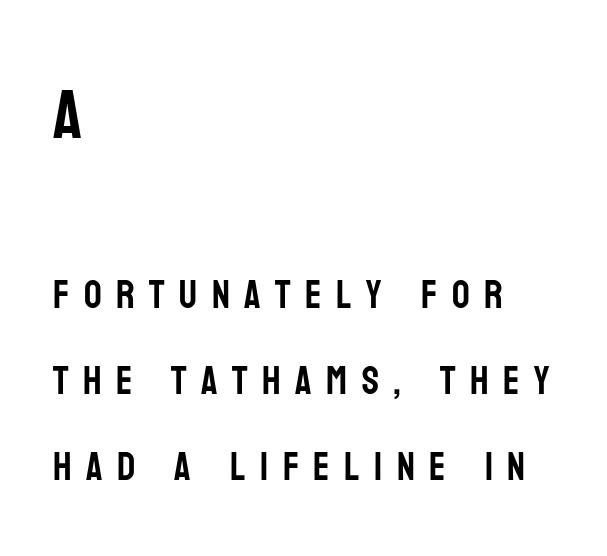
Q: Is the text italic (slanted)? A: No, it is upright.
Q: Is the typeface a serif or a sans-serif typeface? A: Sans-serif.
Q: Is the text underlined? A: No.
Q: How is the paragraph aligned? A: Left-aligned.
Q: Is the spacing between letters normal or unusually wide? A: Unusually wide.
Q: Is the spacing between lines tight, normal or loose? A: Loose.
Q: Which block of text is set in a larger size, the first (top) or the second (bottom)? A: The first (top) one.
Q: Width (condensed, normal, or wide)? A: Condensed.
Q: Stroke contrast? A: Low.
Q: x-height? A: Large.
Q: Monospaced? A: No.
